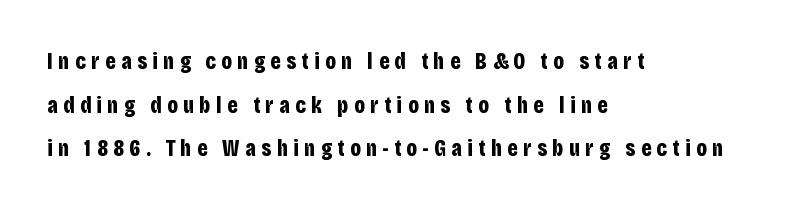
The image shows 23 px bold type, upright; set left-aligned, loose line spacing (1.9x), unusually wide letter spacing (+0.24 em), not underlined.
